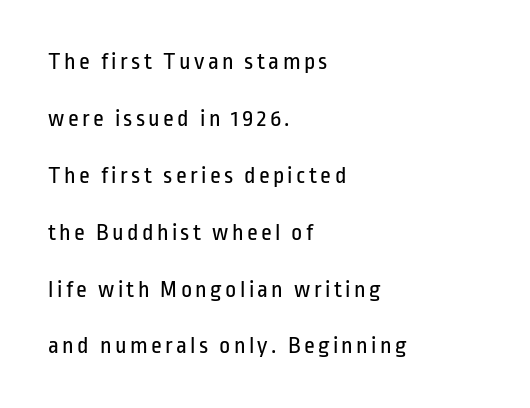
The paragraph shown leans on its left margin. This sample uses an upright cut, with every glyph sitting square on the baseline. Plain, unruled lines of type. The typeface has the unassuming heft of standard copy or less.
